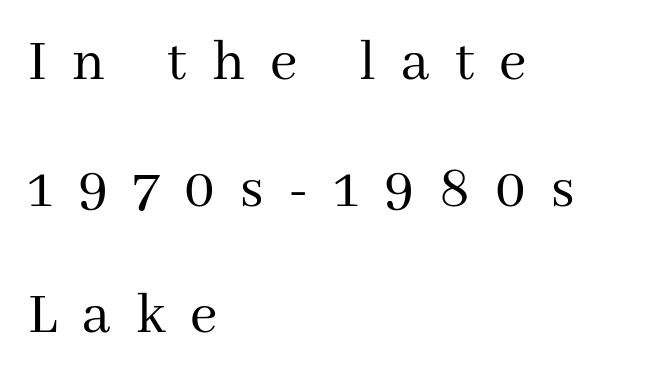
Is this a fixed-width face? No — the glyphs have proportional, varying widths. Successive baselines arrive slowly, with a big drop between each. Glyph-to-glyph distance is far greater than everyday printed text. A roman cut, with each character standing at attention. Leftover space on each line is placed entirely after the last word. These glyphs show unthickened strokes, regular width or finer.
